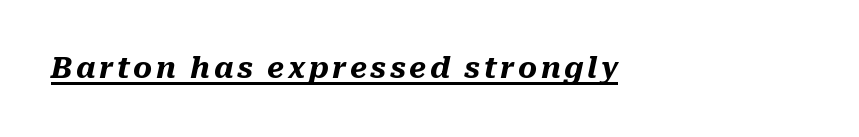
The image shows 29 px heavy type, italic (leaning right); set left-aligned, underlined; medium stroke contrast and a medium x-height.
